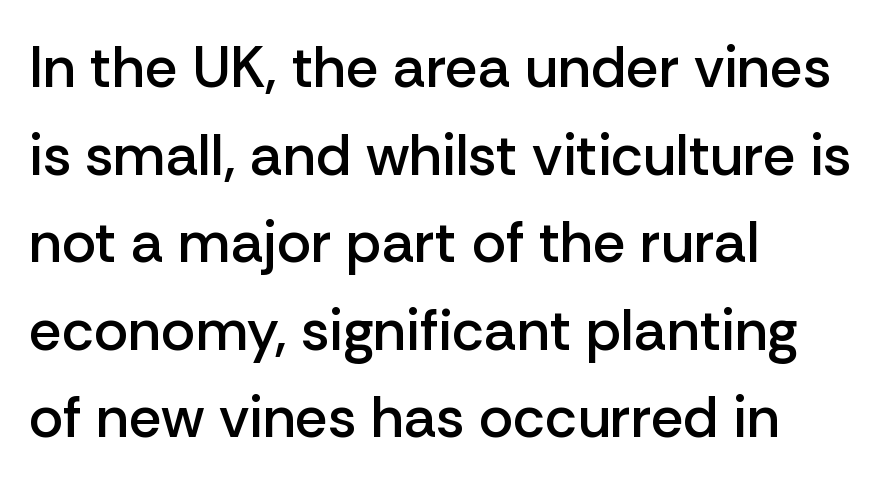
This sample uses a sans-serif face. This sample is left-justified, so line endings fall wherever the words run out. The face used here is a semibold: visibly heavier than regular, lighter than bold. The designer left line spacing at the default.
